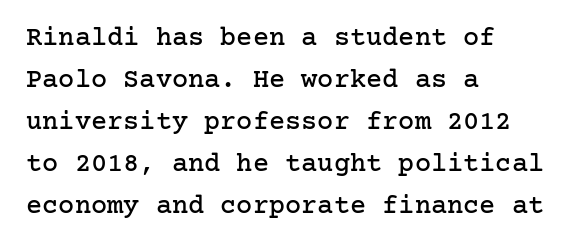
{"italic": "no", "underline": "no", "align": "left", "line_spacing": "normal", "line_spacing_ratio": 1.56, "letter_spacing": "normal", "letter_spacing_em": 0.0, "glyph_px": 27}
